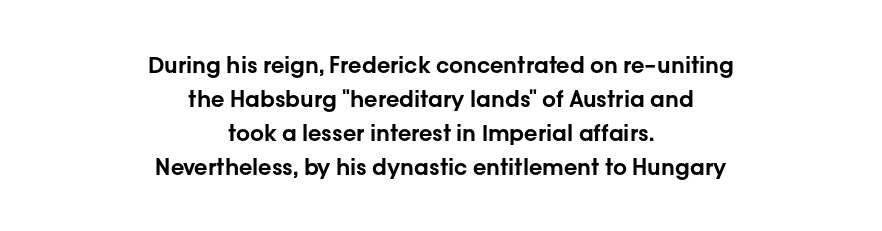
Q: Is the text italic (slanted)? A: No, it is upright.
Q: Is the text underlined? A: No.
Q: How is the paragraph aligned? A: Centered.
Q: Is the spacing between letters normal or unusually wide? A: Normal.
Q: Is the spacing between lines tight, normal or loose? A: Normal.
